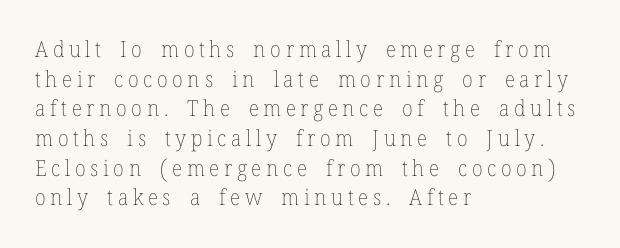
The image shows 22 px text type, upright; set left-aligned, normal line spacing (1.35x), unusually wide letter spacing (+0.21 em), not underlined.
